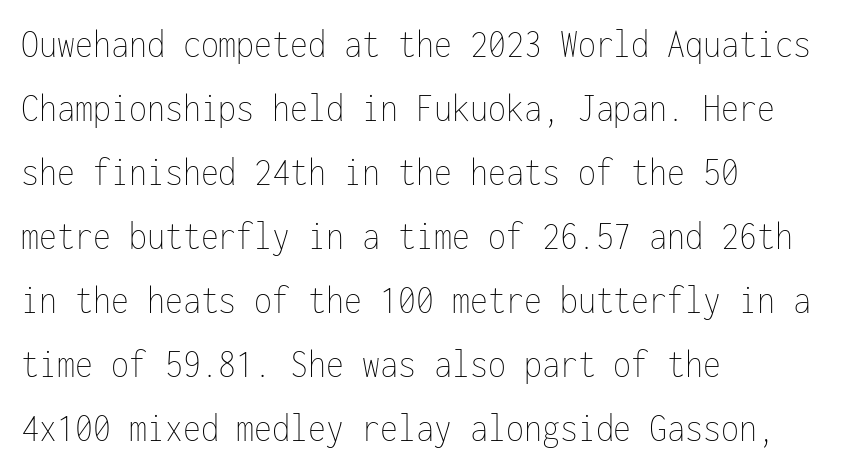
The letters stand upright; this is a roman face. Notice how descenders clear the ascenders below comfortably — that's standard leading. Descender tails drop into unmarked territory. Note the uniform advance width — an 'i' takes as much space as an 'm'. The tracking reads as untouched default to a designer's eye.
